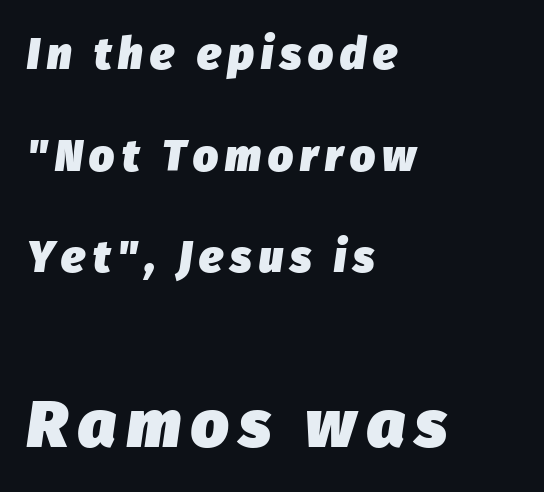
The image shows 66 px heavy type, italic (leaning right); set left-aligned, loose line spacing (2.31x), not underlined; the second (bottom) block is 1.5x larger; low stroke contrast and a medium x-height.
